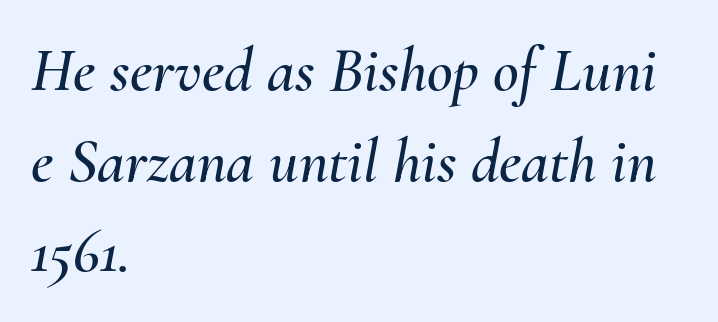
Inter-character spacing is left at the font's built-in metrics. Note the varied advance widths — an 'i' is clearly narrower than an 'm'. Notice how descenders clear the ascenders below comfortably — that's standard leading. A clean baseline with only descenders dipping below it.
